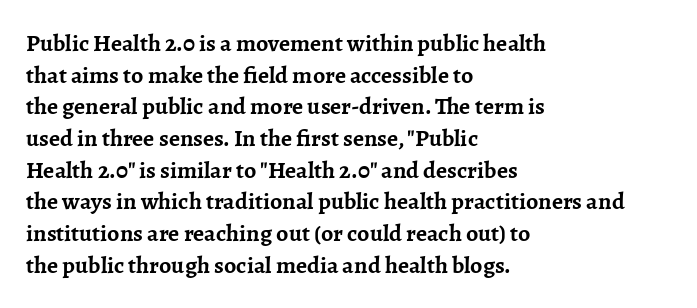
Honestly, the letter spacing is just normal — you wouldn't notice it. One glance says typical: line gaps are just what's usual. These lines stack with their left ends in a neat column. The type sits square on the baseline with zero lean. Descender tails drop into unmarked territory. How heavy is the stroke? Heavy — this is a bold.
